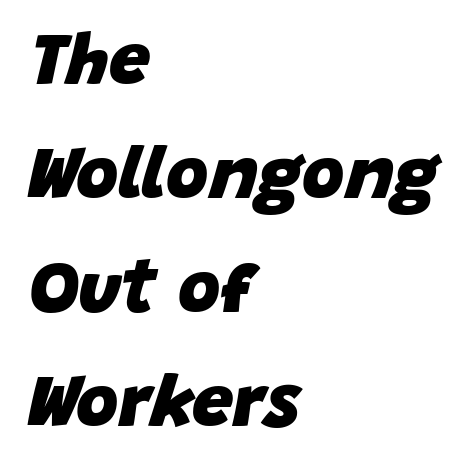
The image shows 73 px heavy type, italic (leaning right); set left-aligned, normal line spacing (1.56x), normal letter spacing, not underlined; low stroke contrast and a large x-height.
